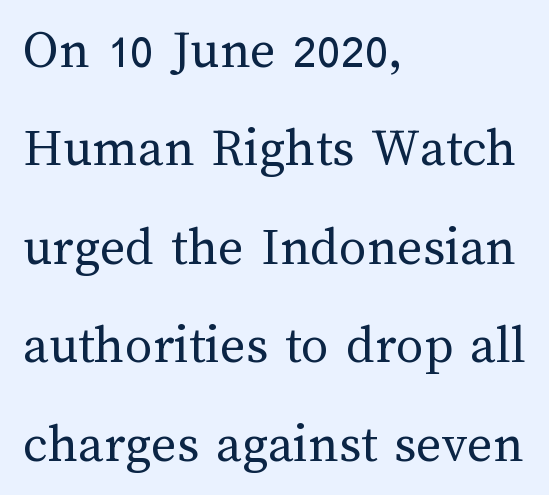
The image shows 55 px regular-weight type, upright; set left-aligned, line spacing 1.79x, normal letter spacing, not underlined; medium stroke contrast and a medium x-height.
